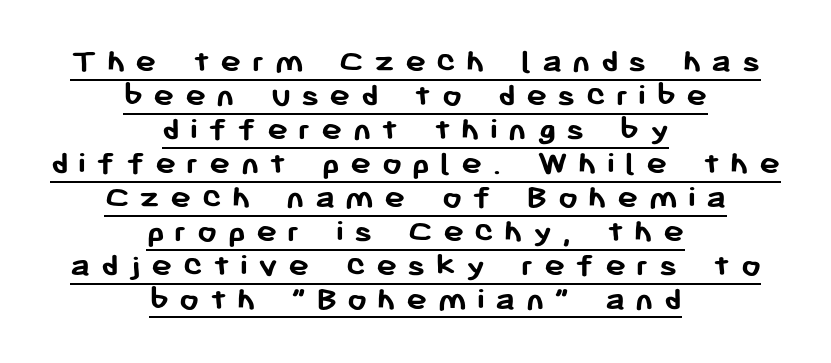
Q: Is the text bold? A: Yes.
Q: Is the text italic (slanted)? A: No, it is upright.
Q: Is the typeface a serif or a sans-serif typeface? A: Sans-serif.
Q: Is the text underlined? A: Yes.
Q: How is the paragraph aligned? A: Centered.
Q: Is the spacing between letters normal or unusually wide? A: Unusually wide.
Q: Is the spacing between lines tight, normal or loose? A: Tight.
Q: Width (condensed, normal, or wide)? A: Normal.
Q: Stroke contrast? A: Low.
Q: x-height? A: Medium.
Q: Monospaced? A: No.
